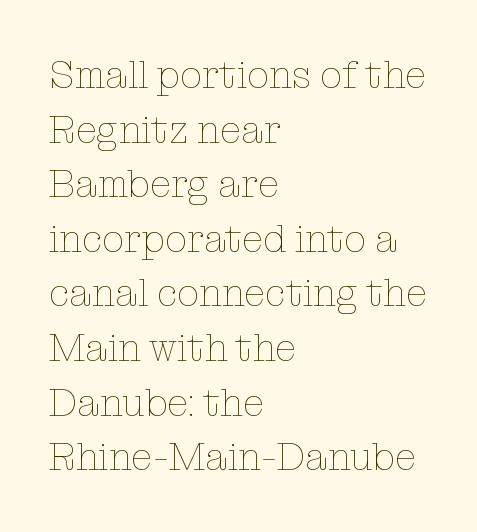
Reading down the column, the eye jumps a familiar distance to each next line. No extra tracking has been applied to these lines. The axis of the letterforms is exactly vertical. The font is comparable to plain body text, perhaps lighter. The foot of each line stays bare and open.
